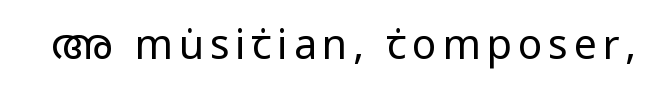
The image shows 41 px regular-weight, condensed sans-serif type, upright; set not underlined; low stroke contrast and a large x-height.
